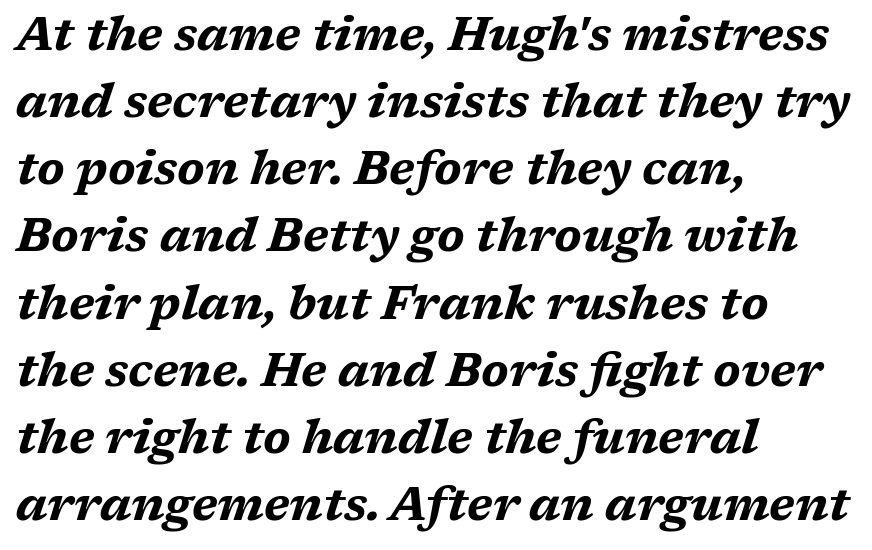
The image shows 46 px bold, wide type, italic (leaning right); set left-aligned, normal line spacing (1.46x), normal letter spacing, not underlined; medium stroke contrast and a medium x-height.
